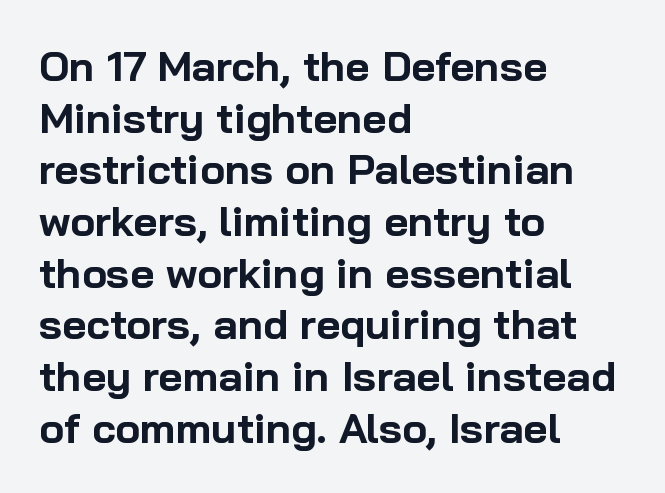
The image shows 42 px bold sans-serif type, upright; set left-aligned, line spacing 1.23x, normal letter spacing, not underlined; low stroke contrast and a medium x-height.
